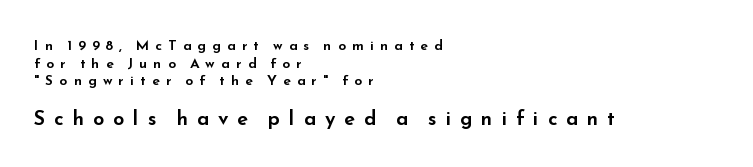
{"italic": "no", "underline": "no", "align": "left", "line_spacing": "normal", "line_spacing_ratio": 1.26, "letter_spacing": "wide", "letter_spacing_em": 0.44, "larger_block": "second", "size_ratio": 1.43, "glyph_px": 20}
